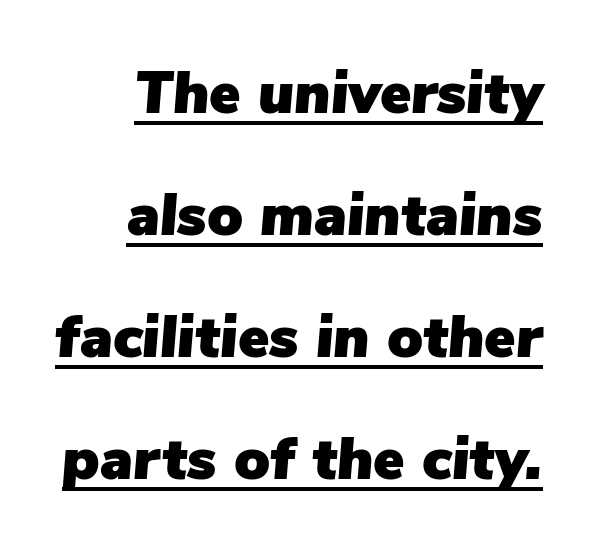
{"italic": "yes", "lean": "right", "slant_degrees": 5, "width": "normal", "stroke_contrast": "low", "x_height": "medium", "monospaced": "no", "underline": "yes", "align": "right", "line_spacing": "loose", "line_spacing_ratio": 2.07, "letter_spacing": "normal", "letter_spacing_em": 0.0, "glyph_px": 59}
